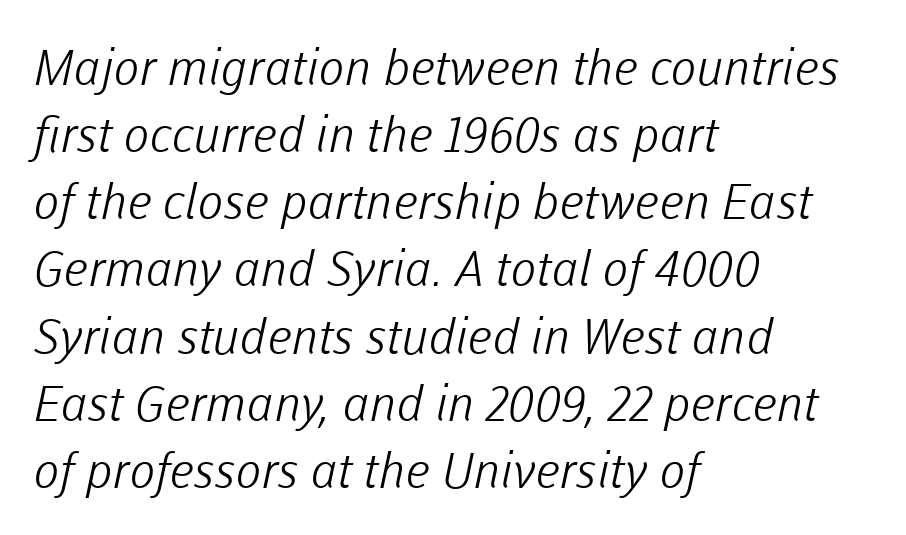
{"serif": "no", "bold": "no", "weight": "light", "width": "normal", "stroke_contrast": "low", "x_height": "medium", "monospaced": "no", "underline": "no", "align": "left", "line_spacing": "normal", "line_spacing_ratio": 1.37, "letter_spacing": "normal", "letter_spacing_em": 0.0, "glyph_px": 49}
